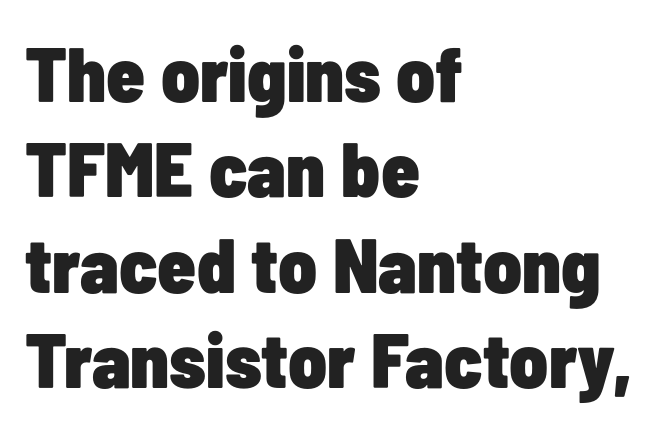
Q: Is the text bold? A: Yes.
Q: Is the text italic (slanted)? A: No, it is upright.
Q: Is the typeface a serif or a sans-serif typeface? A: Sans-serif.
Q: Is the text underlined? A: No.
Q: How is the paragraph aligned? A: Left-aligned.
Q: Is the spacing between letters normal or unusually wide? A: Normal.
Q: Width (condensed, normal, or wide)? A: Condensed.
Q: Stroke contrast? A: Low.
Q: x-height? A: Medium.
Q: Monospaced? A: No.
